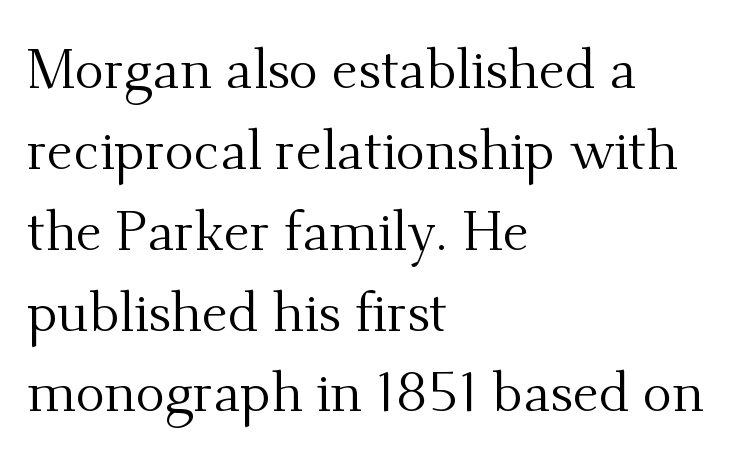
The image shows 55 px regular-weight serif type, upright; set left-aligned, normal line spacing (1.47x), normal letter spacing, not underlined; medium stroke contrast and a small x-height.
